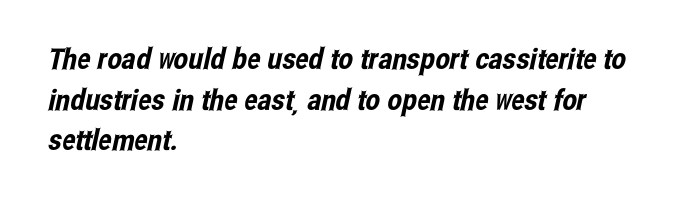
How are the letters spaced? Ordinarily, with no added tracking. What's the leading like? Ordinary, nothing unusual. A typesetter would call this proportional, since set widths differ per character. Anything drawn beneath the words? Only blank space. Font category for this specimen: sans-serif.
